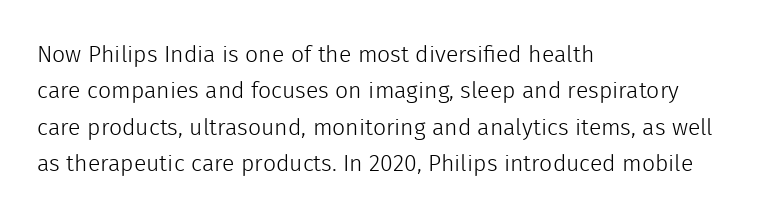
{"italic": "no", "bold": "no", "underline": "no", "align": "left", "line_spacing": "normal", "line_spacing_ratio": 1.58, "letter_spacing": "normal", "letter_spacing_em": 0.0, "glyph_px": 23}
